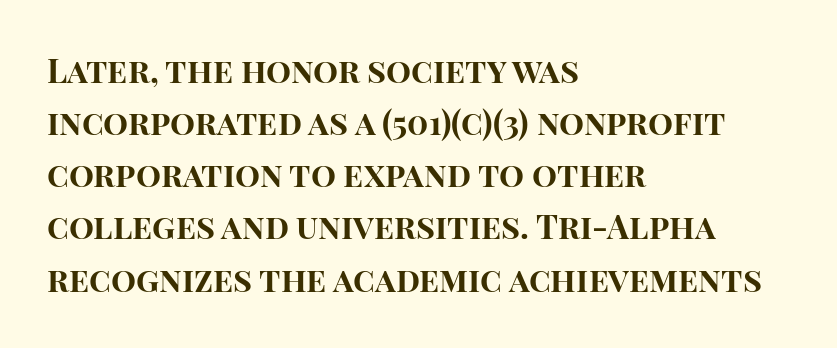
The image shows 33 px bold sans-serif type, upright; set left-aligned, normal line spacing (1.58x), normal letter spacing, not underlined; high stroke contrast and a large x-height.
